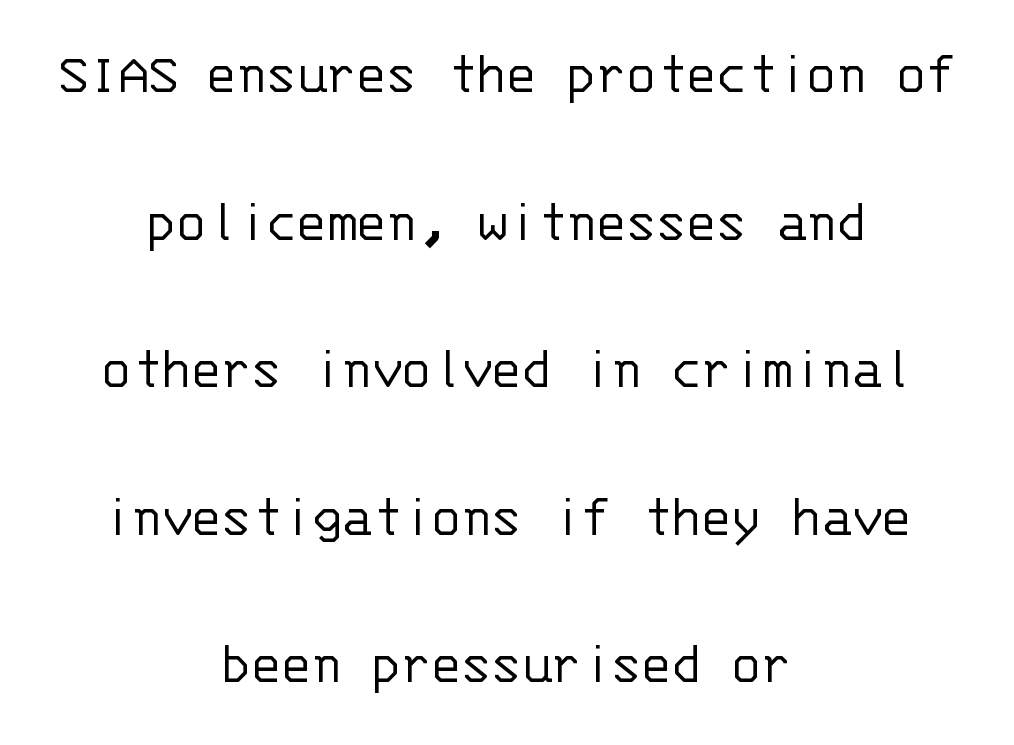
The image shows 61 px light sans-serif type, upright, monospaced; set centered, loose line spacing (2.42x), normal letter spacing, not underlined; low stroke contrast and a large x-height.
